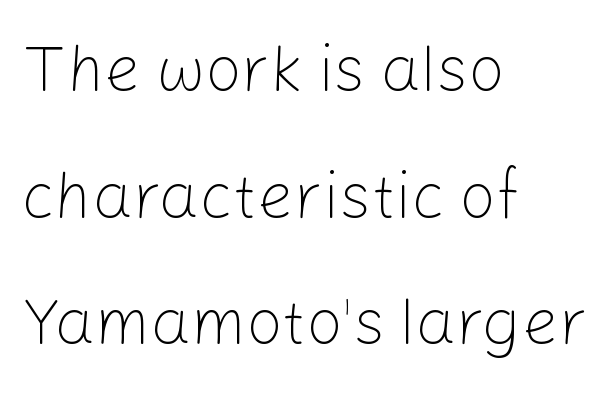
Q: Is the text bold? A: No.
Q: Is the text italic (slanted)? A: No, it is upright.
Q: Is the typeface a serif or a sans-serif typeface? A: Sans-serif.
Q: Is the text underlined? A: No.
Q: How is the paragraph aligned? A: Left-aligned.
Q: Is the spacing between letters normal or unusually wide? A: Normal.
Q: Is the spacing between lines tight, normal or loose? A: Loose.
Q: Width (condensed, normal, or wide)? A: Normal.
Q: Stroke contrast? A: Low.
Q: x-height? A: Medium.
Q: Monospaced? A: No.
